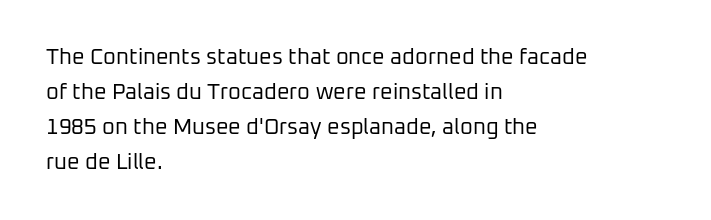
Every stem runs plumb, perpendicular to the baseline. Ink coverage per letter is moderate at most. Does extra space separate the letters? No, they use regular spacing. Line starts are locked; line ends wander. If you measured baseline to baseline, you'd find a middling distance.
